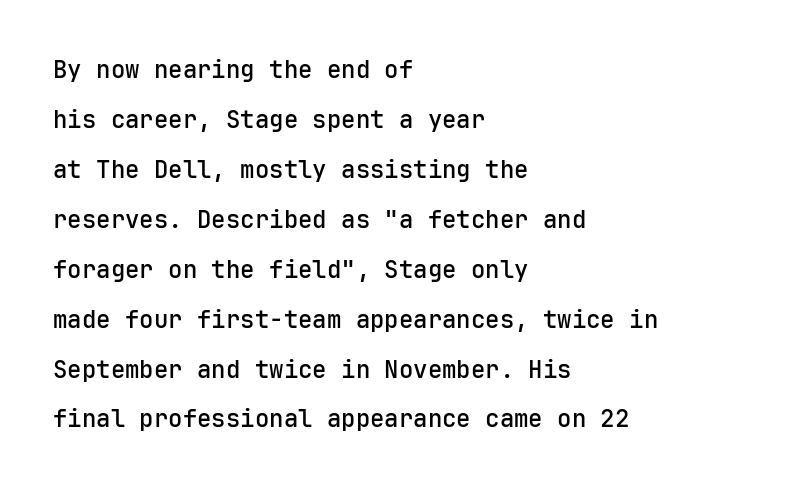
{"italic": "no", "bold": "semi", "underline": "no", "align": "left", "line_spacing": "loose", "line_spacing_ratio": 2.08, "letter_spacing": "normal", "letter_spacing_em": 0.0, "glyph_px": 24}
